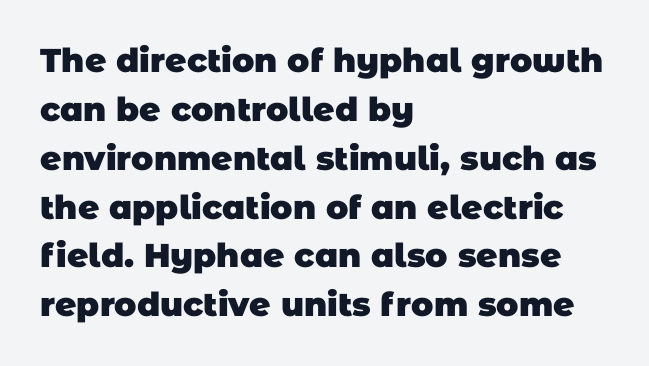
Q: Is the text bold? A: Yes.
Q: Is the typeface a serif or a sans-serif typeface? A: Sans-serif.
Q: Is the text underlined? A: No.
Q: How is the paragraph aligned? A: Left-aligned.
Q: Is the spacing between letters normal or unusually wide? A: Normal.
Q: Is the spacing between lines tight, normal or loose? A: Normal.
Q: Width (condensed, normal, or wide)? A: Normal.
Q: Stroke contrast? A: Low.
Q: x-height? A: Large.
Q: Monospaced? A: No.
